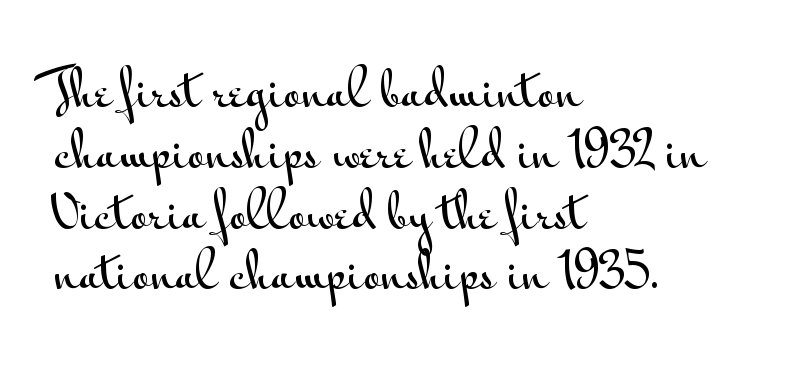
{"serif": "no", "width": "wide", "stroke_contrast": "medium", "x_height": "small", "monospaced": "no", "underline": "no", "align": "left", "line_spacing_ratio": 1.24, "letter_spacing": "normal", "letter_spacing_em": 0.0, "glyph_px": 49}
